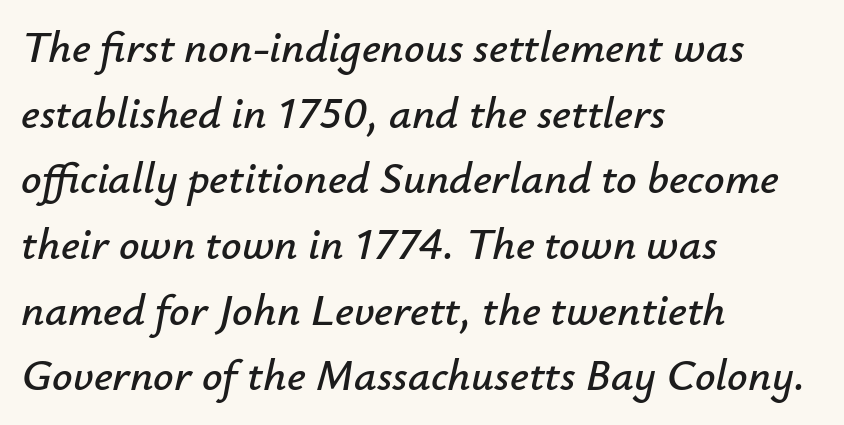
Q: Is the text italic (slanted)? A: Yes, it leans right by about 12 degrees.
Q: Is the text underlined? A: No.
Q: How is the paragraph aligned? A: Left-aligned.
Q: Is the spacing between letters normal or unusually wide? A: Normal.
Q: Is the spacing between lines tight, normal or loose? A: Normal.
Q: Width (condensed, normal, or wide)? A: Normal.
Q: Stroke contrast? A: Low.
Q: x-height? A: Small.
Q: Monospaced? A: No.
